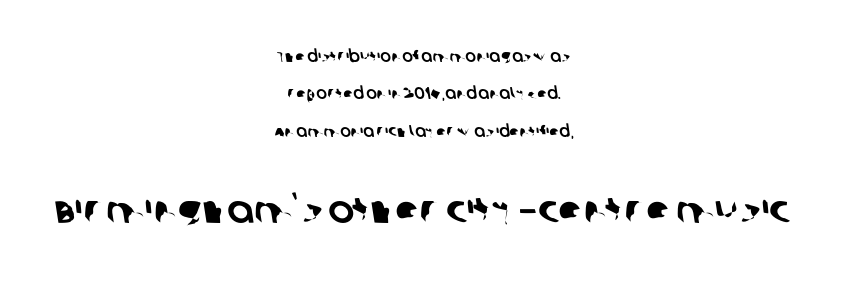
{"serif": "no", "width": "normal", "stroke_contrast": "low", "x_height": "large", "monospaced": "no", "underline": "no", "align": "center", "line_spacing": "loose", "line_spacing_ratio": 2.33, "letter_spacing": "normal", "letter_spacing_em": 0.0, "larger_block": "second", "size_ratio": 2.44, "glyph_px": 39}
